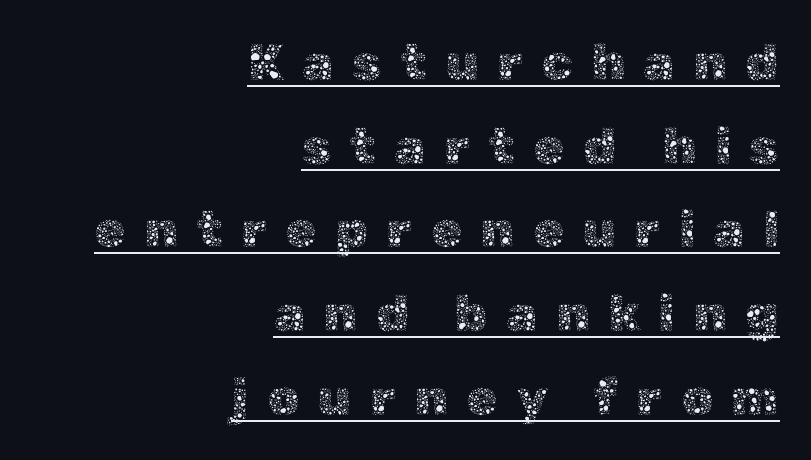
The image shows 51 px thin type, upright; set right-aligned, normal line spacing (1.64x), unusually wide letter spacing (+0.35 em), underlined; a medium x-height.
